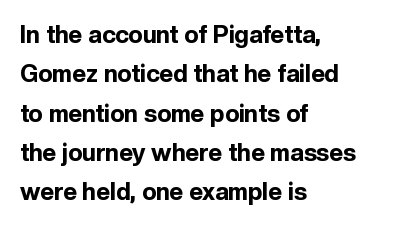
{"italic": "no", "bold": "yes", "underline": "no", "align": "left", "line_spacing": "normal", "line_spacing_ratio": 1.64, "letter_spacing": "normal", "letter_spacing_em": 0.0, "glyph_px": 24}
